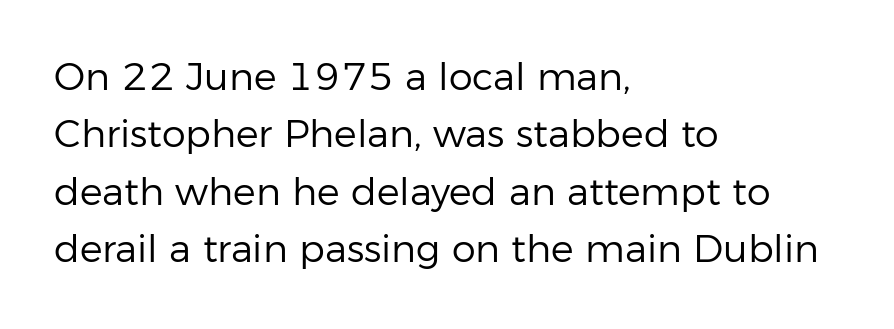
{"serif": "no", "italic": "no", "bold": "no", "weight": "regular", "width": "normal", "stroke_contrast": "low", "x_height": "medium", "monospaced": "no", "underline": "no", "align": "left", "line_spacing": "normal", "line_spacing_ratio": 1.51, "letter_spacing": "normal", "letter_spacing_em": 0.0, "glyph_px": 38}
